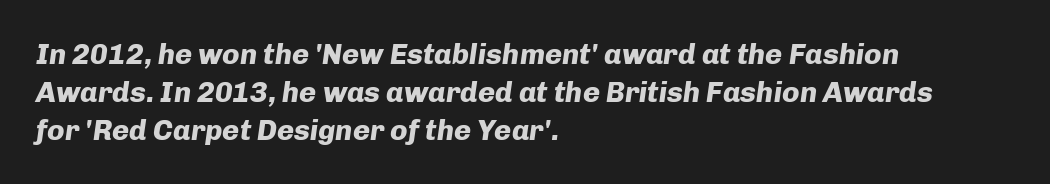
Descenders hang freely into open space. The rendering uses natural spacing where letterforms have individual widths. This is heavy type, rendered in bold. The glyphs look as if they've been sheared to an angle.
